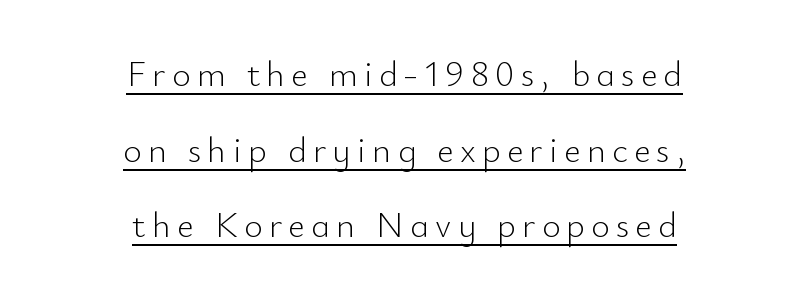
The image shows 36 px light sans-serif type, upright; set centered, loose line spacing (2.1x), underlined; low stroke contrast and a small x-height.
